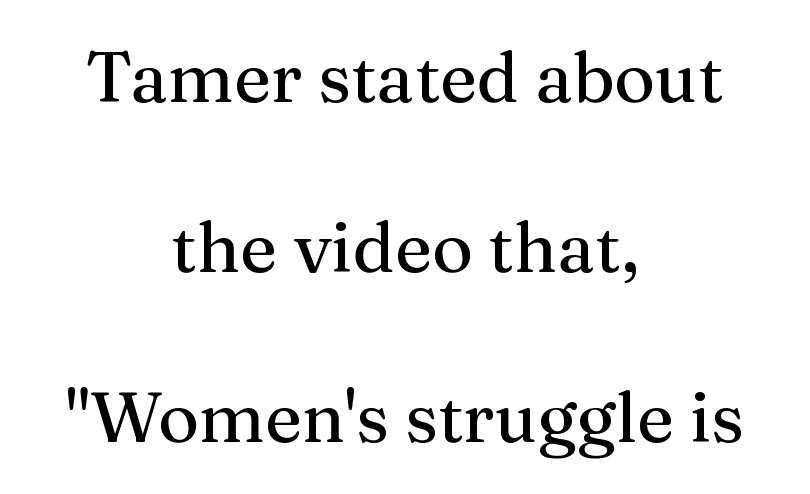
Unlike italic type, these characters show no tilt at all. These lines are composed in type with serifs. Decoration check: the copy has no underline. The text block is weighted toward neither margin, spreading evenly from the middle. One glance says open: line gaps are wider than usual. The face used here is proportionally spaced, like ordinary book or web type.
